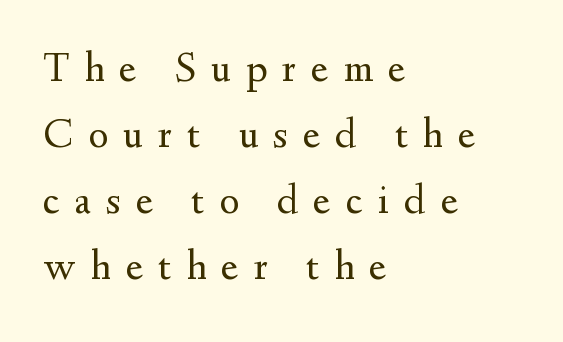
{"serif": "yes", "italic": "no", "bold": "no", "weight": "regular", "width": "normal", "stroke_contrast": "medium", "x_height": "small", "monospaced": "no", "underline": "no", "align": "left", "line_spacing": "normal", "line_spacing_ratio": 1.57, "letter_spacing": "wide", "letter_spacing_em": 0.36, "glyph_px": 42}
